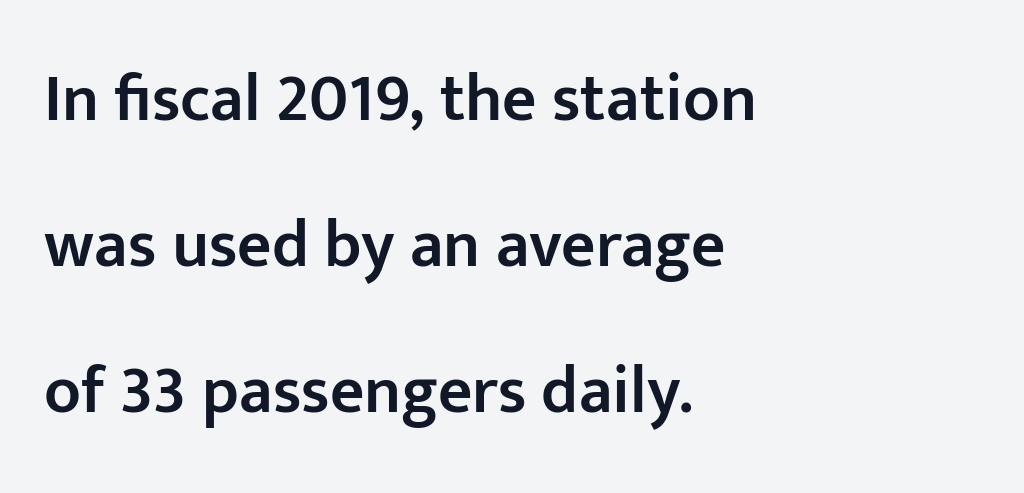
The image shows 67 px semibold sans-serif type, upright; set left-aligned, loose line spacing (2.18x), normal letter spacing, not underlined; low stroke contrast and a medium x-height.
